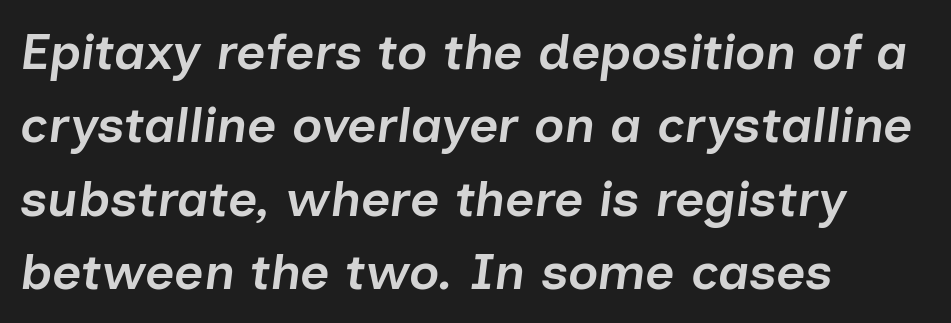
The font is running at a semibold setting, under full bold. Normally led — the rows are evenly, conventionally spaced. The typography opts for an oblique posture over an upright one. Observe the ordinary spacing: letters are neighbours, not strangers. Varying glyph widths throughout — classic text-font behaviour.
